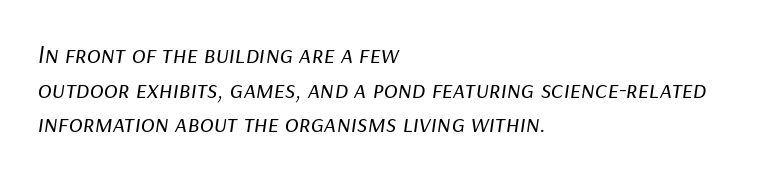
The image shows 26 px text type, italic (leaning right); set left-aligned, normal line spacing (1.33x), normal letter spacing, not underlined.
